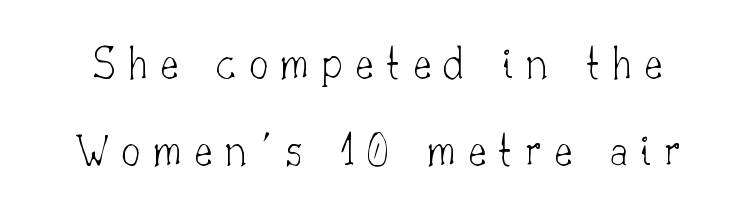
{"serif": "yes", "italic": "no", "bold": "no", "weight": "thin", "width": "normal", "stroke_contrast": "low", "x_height": "small", "monospaced": "no", "underline": "no", "line_spacing_ratio": 1.82, "letter_spacing": "wide", "letter_spacing_em": 0.27, "glyph_px": 48}
